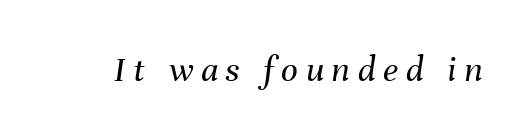
Q: Is the text bold? A: No.
Q: Is the text italic (slanted)? A: Yes, it leans right by about 8 degrees.
Q: Is the text underlined? A: No.
Q: Is the spacing between letters normal or unusually wide? A: Unusually wide.
Q: Width (condensed, normal, or wide)? A: Normal.
Q: Stroke contrast? A: Medium.
Q: x-height? A: Medium.
Q: Monospaced? A: No.
